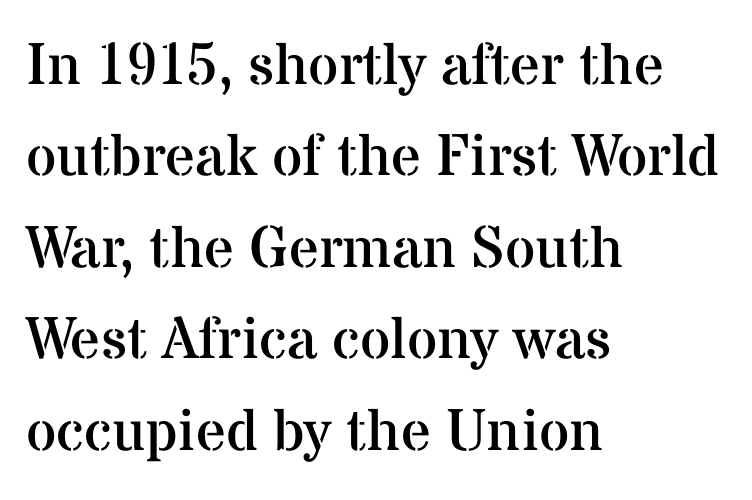
The image shows 59 px regular-weight serif type, upright; set left-aligned, normal line spacing (1.55x), normal letter spacing, not underlined; medium stroke contrast and a medium x-height.
